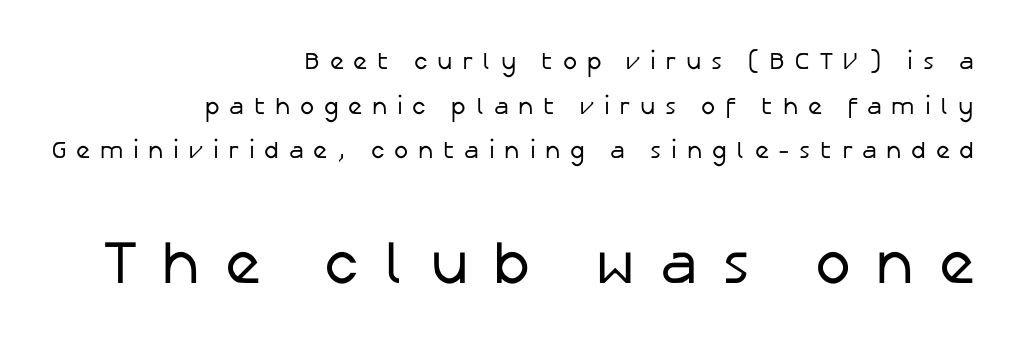
Between one letter and the next there's a generous, obvious gap. In this sample the second text group is rendered at the bigger scale. Is the type heavy? It reads as light-to-regular instead. The glyphs are unaccompanied by any horizontal stroke below them. The lines are quadded right.
